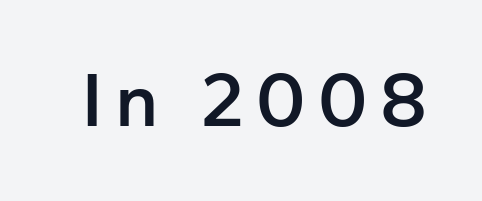
Q: Is the text bold? A: Semi-bold.
Q: Is the text italic (slanted)? A: No, it is upright.
Q: Is the typeface a serif or a sans-serif typeface? A: Sans-serif.
Q: Is the text underlined? A: No.
Q: Width (condensed, normal, or wide)? A: Normal.
Q: Stroke contrast? A: Low.
Q: x-height? A: Medium.
Q: Monospaced? A: No.
